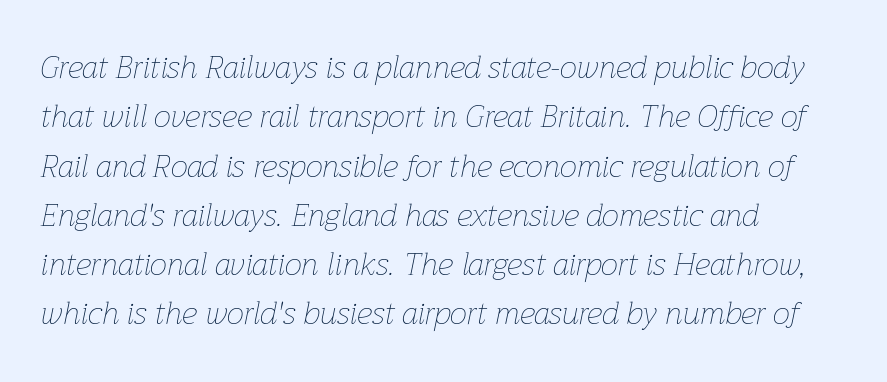
The image shows 31 px thin type, italic (leaning right); set left-aligned, normal line spacing (1.59x), normal letter spacing, not underlined; low stroke contrast and a medium x-height.
